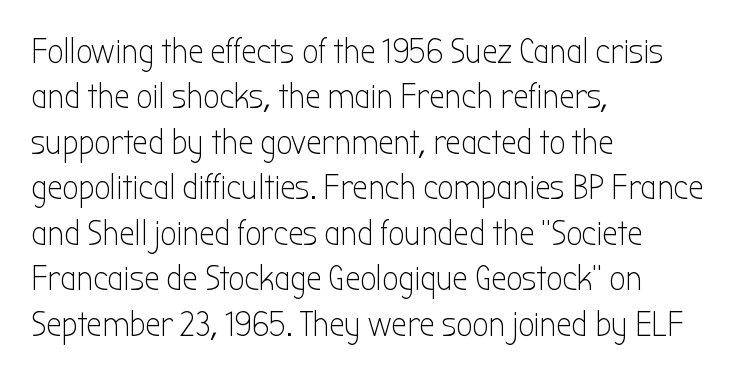
{"serif": "no", "italic": "no", "bold": "no", "weight": "light", "width": "condensed", "stroke_contrast": "low", "x_height": "medium", "monospaced": "no", "underline": "no", "align": "left", "line_spacing": "normal", "line_spacing_ratio": 1.3, "letter_spacing": "normal", "letter_spacing_em": 0.0, "glyph_px": 35}
